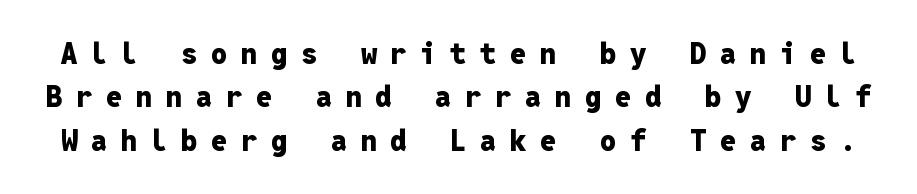
The image shows 29 px heavy sans-serif type, upright, monospaced; set normal line spacing (1.5x), unusually wide letter spacing (+0.47 em), not underlined; low stroke contrast and a medium x-height.
